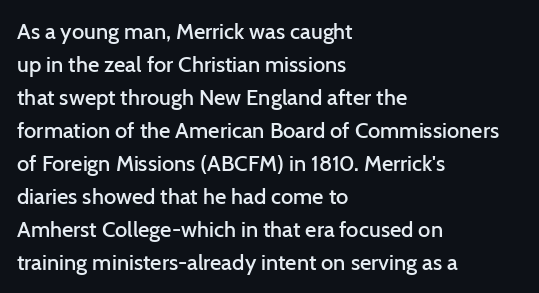
{"italic": "no", "bold": "semi", "underline": "no", "align": "left", "line_spacing": "normal", "line_spacing_ratio": 1.5, "letter_spacing": "normal", "letter_spacing_em": 0.0, "glyph_px": 22}
